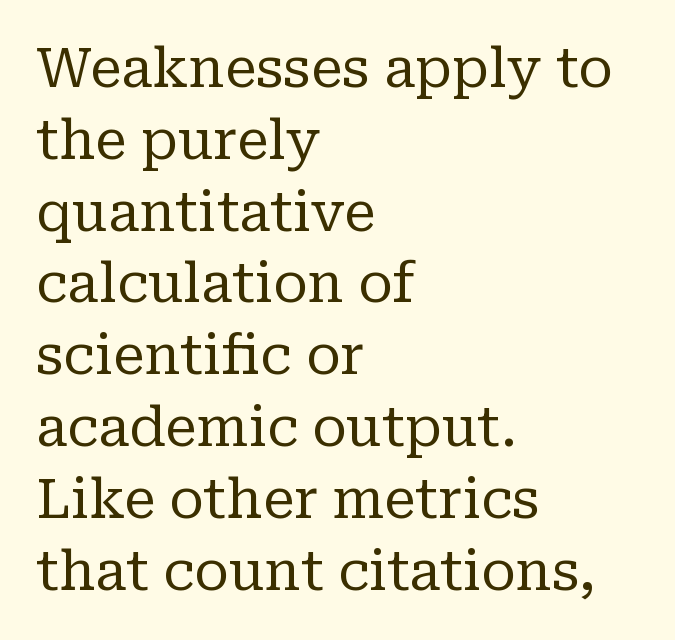
{"serif": "yes", "italic": "no", "bold": "no", "weight": "regular", "width": "normal", "stroke_contrast": "low", "x_height": "medium", "monospaced": "no", "underline": "no", "align": "left", "line_spacing": "normal", "line_spacing_ratio": 1.33, "letter_spacing": "normal", "letter_spacing_em": 0.0, "glyph_px": 54}
